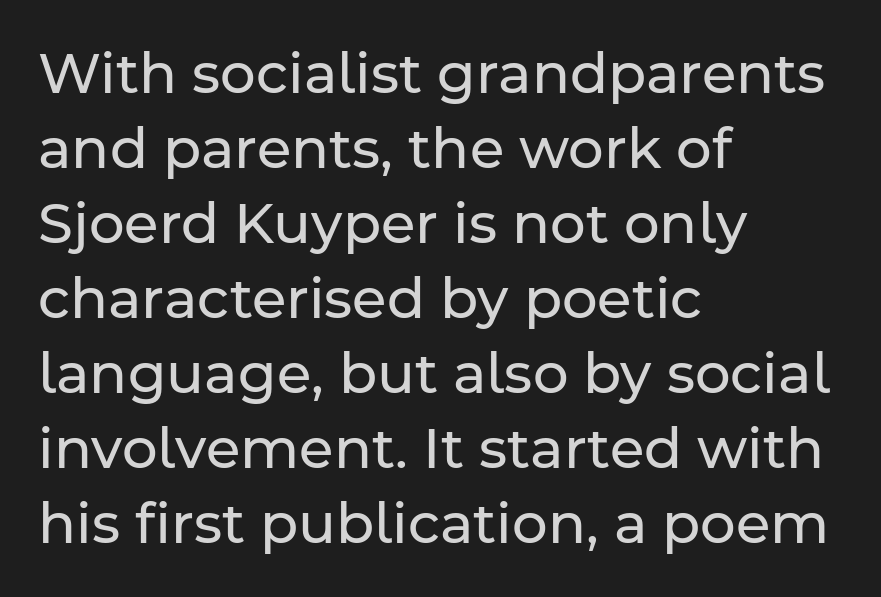
The image shows 56 px regular-weight sans-serif type, upright; set left-aligned, normal line spacing (1.34x), normal letter spacing, not underlined; low stroke contrast and a medium x-height.
